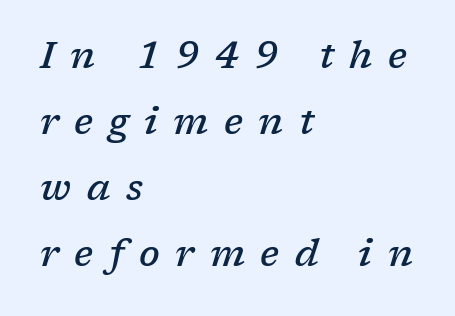
The image shows 37 px semibold serif type, italic (leaning right); set left-aligned, line spacing 1.78x, unusually wide letter spacing (+0.42 em), not underlined; low stroke contrast and a medium x-height.
